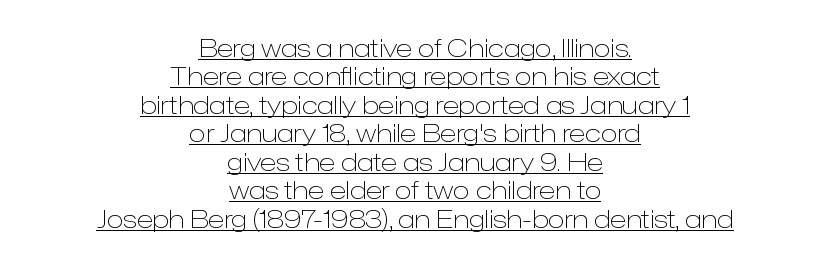
Q: Is the text bold? A: No.
Q: Is the text italic (slanted)? A: No, it is upright.
Q: Is the text underlined? A: Yes.
Q: How is the paragraph aligned? A: Centered.
Q: Is the spacing between letters normal or unusually wide? A: Normal.
Q: Is the spacing between lines tight, normal or loose? A: Tight.
